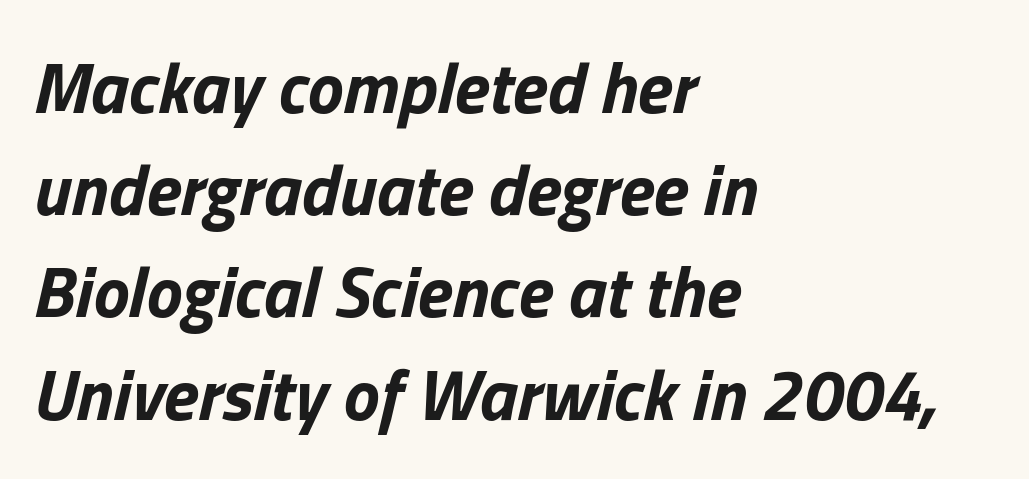
{"italic": "yes", "lean": "right", "slant_degrees": 13, "bold": "yes", "weight": "bold", "width": "normal", "stroke_contrast": "low", "x_height": "medium", "monospaced": "no", "underline": "no", "align": "left", "line_spacing": "normal", "line_spacing_ratio": 1.42, "letter_spacing": "normal", "letter_spacing_em": 0.0, "glyph_px": 72}
